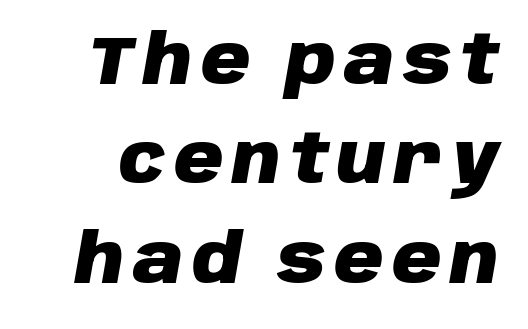
Q: Is the text bold? A: Yes.
Q: Is the text italic (slanted)? A: Yes, it leans right by about 10 degrees.
Q: Is the text underlined? A: No.
Q: Is the spacing between lines tight, normal or loose? A: Normal.
Q: Width (condensed, normal, or wide)? A: Normal.
Q: Stroke contrast? A: Low.
Q: x-height? A: Large.
Q: Monospaced? A: No.
